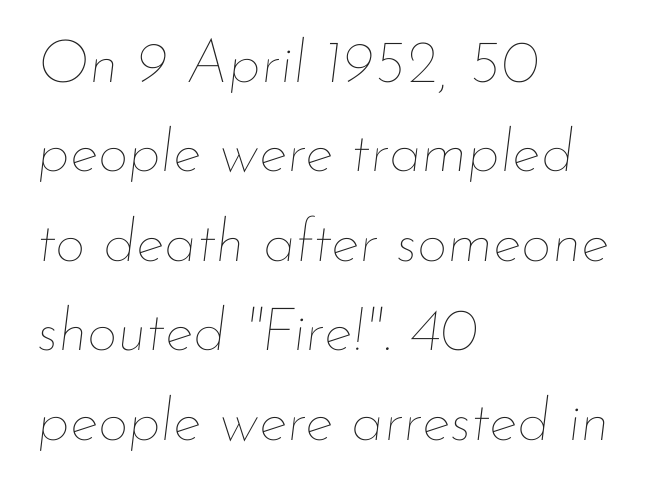
You could not count columns in this text — the font is proportionally spaced. Horizontally, the lines are justified to the leading edge only. The specimen omits any rule beneath the text block's lines. The type is set solid horizontally, with unmodified tracking. Stems and bowls with no extra thickness — not bold.
